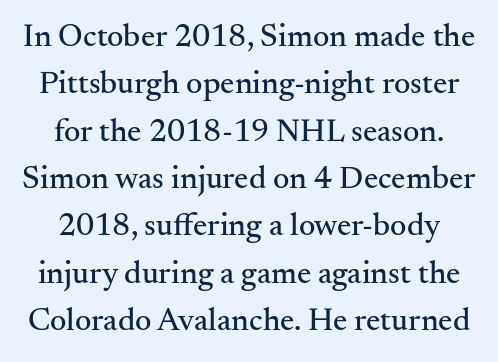
The image shows 32 px serif type, upright; set normal line spacing (1.48x), normal letter spacing, not underlined; medium stroke contrast and a small x-height.
